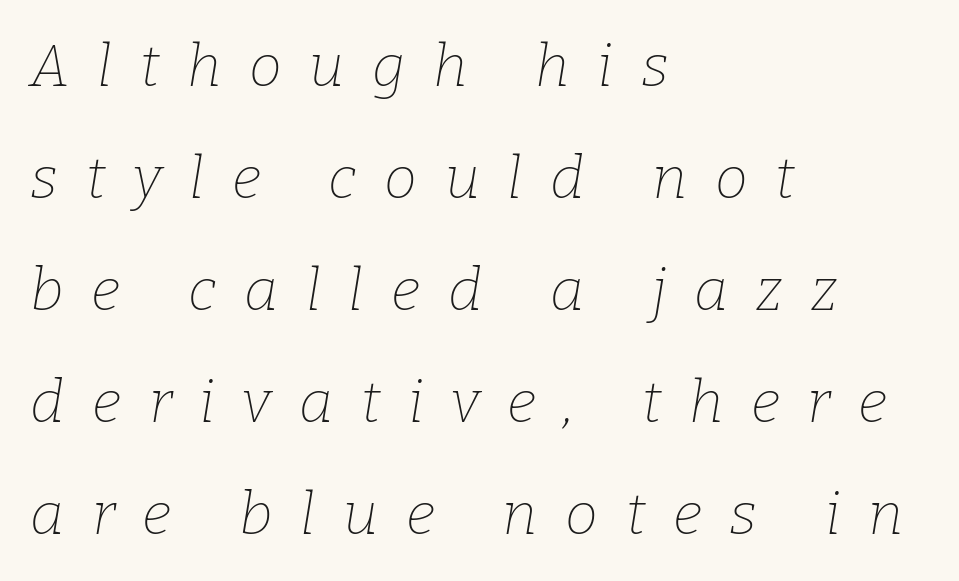
{"serif": "yes", "italic": "yes", "lean": "right", "slant_degrees": 9, "bold": "no", "weight": "thin", "width": "normal", "stroke_contrast": "low", "x_height": "medium", "monospaced": "no", "underline": "no", "align": "left", "line_spacing": "loose", "line_spacing_ratio": 1.9, "letter_spacing": "wide", "letter_spacing_em": 0.47, "glyph_px": 59}
